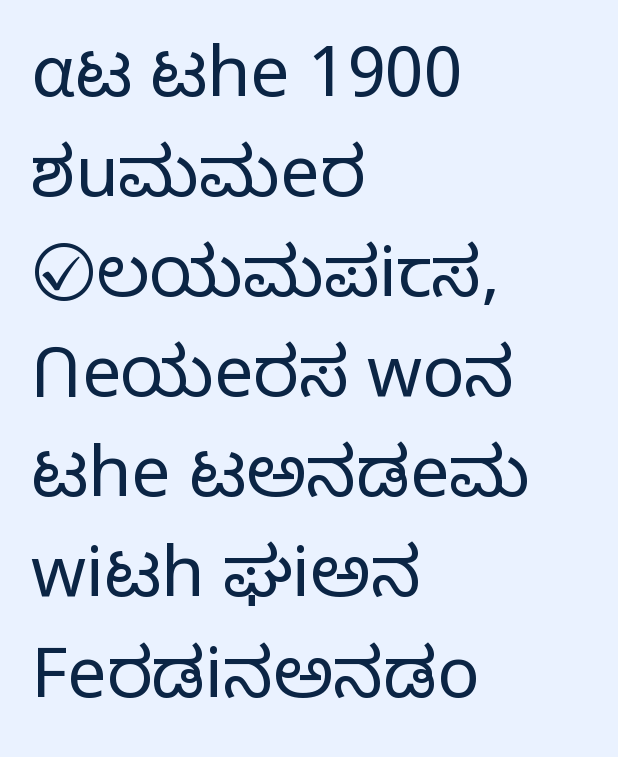
The image shows 70 px light sans-serif type, upright; set left-aligned, normal line spacing (1.43x), normal letter spacing, not underlined; low stroke contrast and a medium x-height.
